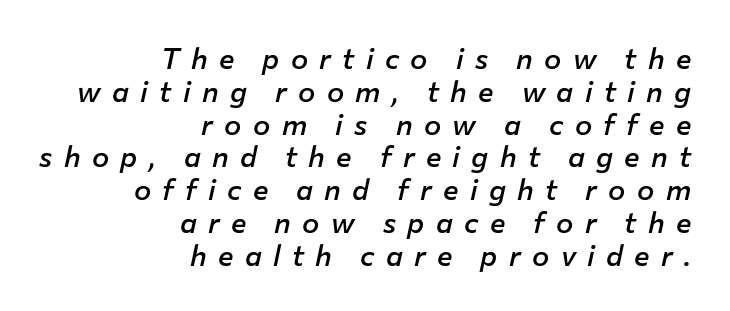
Horizontal bands of white between lines are thin slivers. The sample has been set in demibold, a notch under bold. Descenders are the only things crossing below the line. The tracking reads as deliberately expanded to a designer's eye. Spacing verdict: proportional, widths tailored to each character. Caption: multi-line text, flush right, ragged left.
